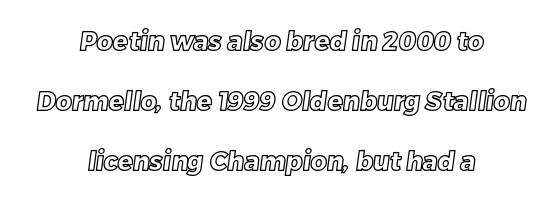
The passage shown has conventional tracking throughout. Check the space under the baseline: it is left empty. Casual observation: everything's sitting right in the middle. What's the leading like? Stretched, with rows far apart.
